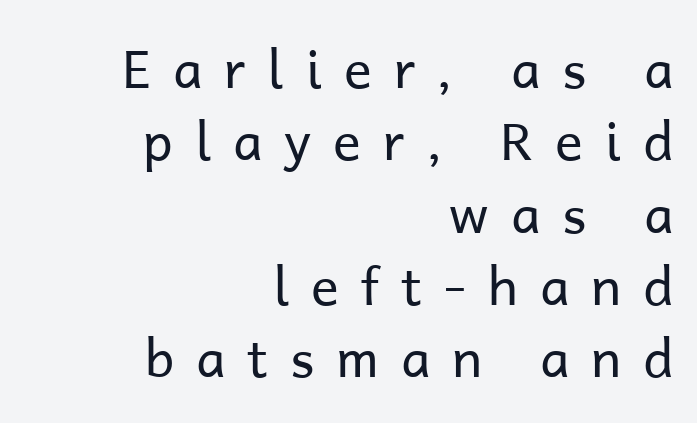
The gap between lines stays unmarked. Heft: none added — not bold. These lines sit exactly where default settings would place them. Quick note: not italic, upright. What stands out about the letter spacing? Its width — letters are far apart. In terms of letterform style, serifs are entirely absent.
